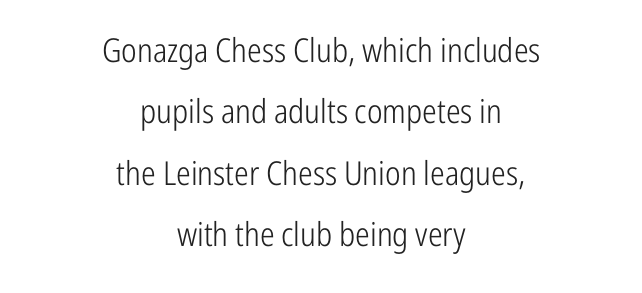
Q: Is the text bold? A: No.
Q: Is the text italic (slanted)? A: No, it is upright.
Q: Is the typeface a serif or a sans-serif typeface? A: Sans-serif.
Q: Is the text underlined? A: No.
Q: How is the paragraph aligned? A: Centered.
Q: Is the spacing between letters normal or unusually wide? A: Normal.
Q: Width (condensed, normal, or wide)? A: Condensed.
Q: Stroke contrast? A: Low.
Q: x-height? A: Medium.
Q: Monospaced? A: No.
